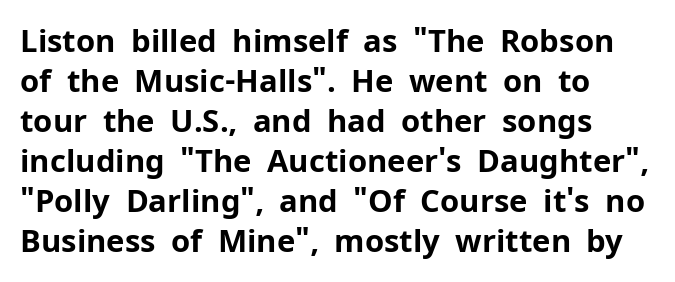
Q: Is the text bold? A: Yes.
Q: Is the text italic (slanted)? A: No, it is upright.
Q: Is the typeface a serif or a sans-serif typeface? A: Sans-serif.
Q: Is the text underlined? A: No.
Q: How is the paragraph aligned? A: Left-aligned.
Q: Is the spacing between letters normal or unusually wide? A: Normal.
Q: Is the spacing between lines tight, normal or loose? A: Normal.
Q: Width (condensed, normal, or wide)? A: Normal.
Q: Stroke contrast? A: Low.
Q: x-height? A: Medium.
Q: Monospaced? A: No.
